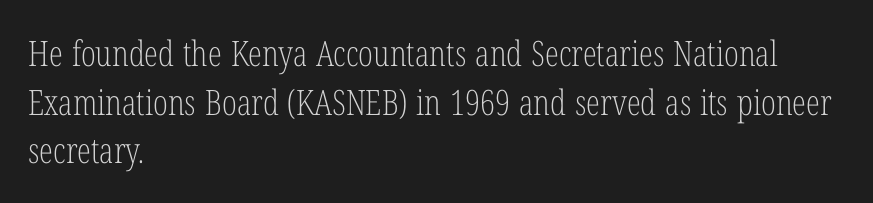
{"serif": "yes", "italic": "no", "bold": "no", "weight": "light", "width": "condensed", "stroke_contrast": "low", "x_height": "medium", "monospaced": "no", "underline": "no", "align": "left", "line_spacing": "normal", "line_spacing_ratio": 1.39, "letter_spacing": "normal", "letter_spacing_em": 0.0, "glyph_px": 35}
